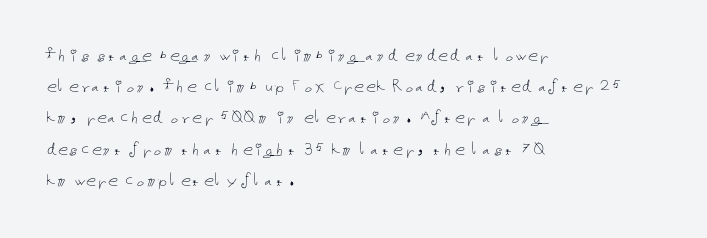
Between one letter and the next there's only the usual sliver of space. Letters rest on an invisible, unmarked baseline. Does the copy run flush right? No — it runs flush left. Nothing heavy about these letters — not bold at all.
